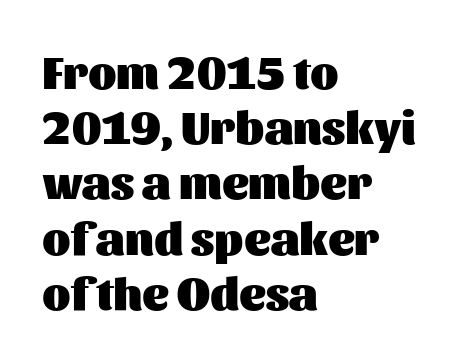
The image shows 46 px heavy sans-serif type, upright; set left-aligned, line spacing 1.2x, normal letter spacing, not underlined; medium stroke contrast and a medium x-height.
